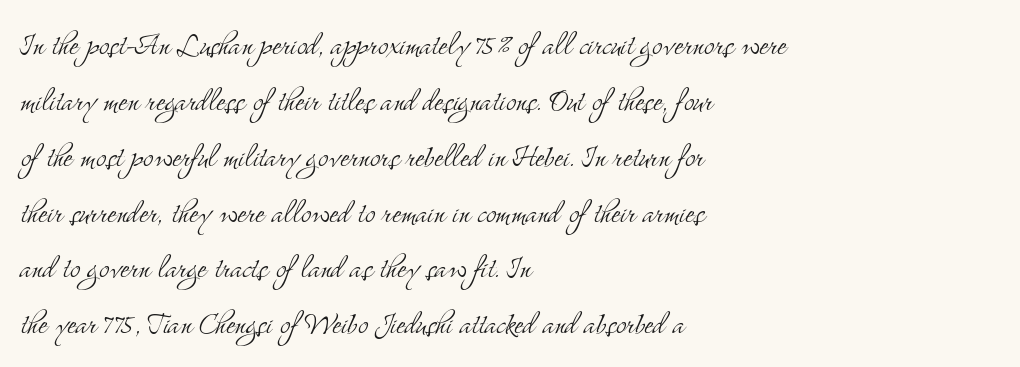
Q: Is the text bold? A: No.
Q: Is the text italic (slanted)? A: Yes.
Q: Is the typeface a serif or a sans-serif typeface? A: Serif.
Q: Is the text underlined? A: No.
Q: How is the paragraph aligned? A: Left-aligned.
Q: Is the spacing between letters normal or unusually wide? A: Normal.
Q: Is the spacing between lines tight, normal or loose? A: Normal.
Q: Width (condensed, normal, or wide)? A: Condensed.
Q: Stroke contrast? A: Medium.
Q: x-height? A: Small.
Q: Monospaced? A: No.
